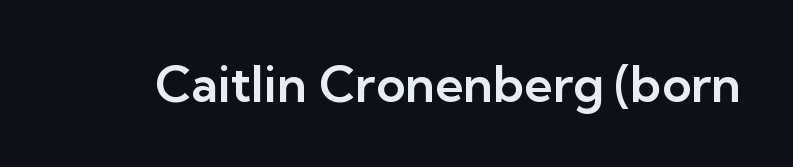
{"serif": "no", "italic": "no", "width": "normal", "stroke_contrast": "low", "x_height": "medium", "monospaced": "no", "underline": "no", "letter_spacing": "normal", "letter_spacing_em": 0.0, "glyph_px": 50}
